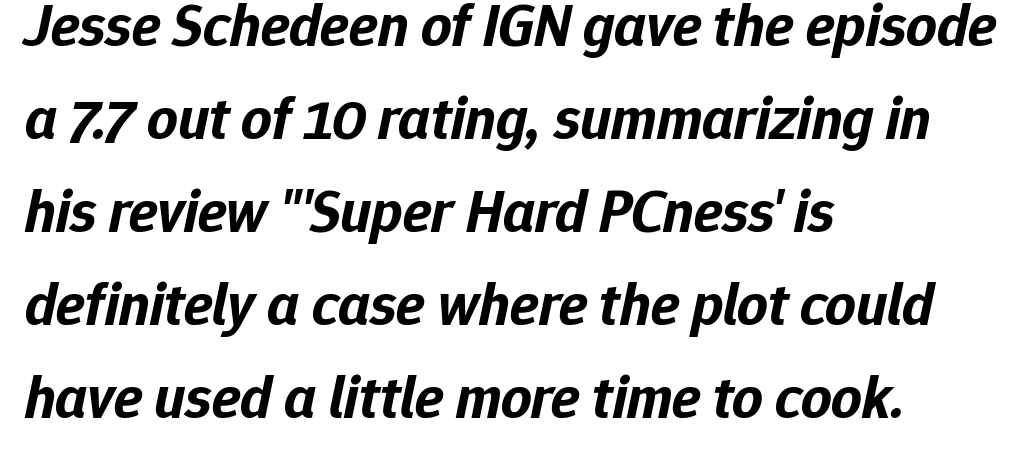
Q: Is the text bold? A: Yes.
Q: Is the text italic (slanted)? A: Yes, it leans right by about 12 degrees.
Q: Is the text underlined? A: No.
Q: How is the paragraph aligned? A: Left-aligned.
Q: Is the spacing between letters normal or unusually wide? A: Normal.
Q: Is the spacing between lines tight, normal or loose? A: Normal.
Q: Width (condensed, normal, or wide)? A: Normal.
Q: Stroke contrast? A: Low.
Q: x-height? A: Medium.
Q: Monospaced? A: No.
